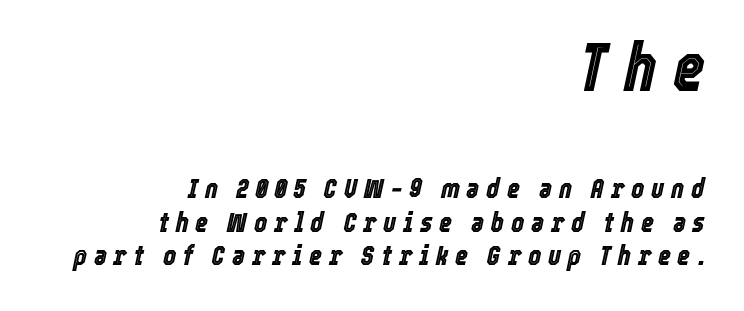
{"italic": "yes", "lean": "right", "slant_degrees": 12, "width": "condensed", "x_height": "medium", "monospaced": "no", "underline": "no", "align": "right", "line_spacing_ratio": 1.2, "letter_spacing": "wide", "letter_spacing_em": 0.24, "larger_block": "first", "size_ratio": 2.46, "glyph_px": 69}
